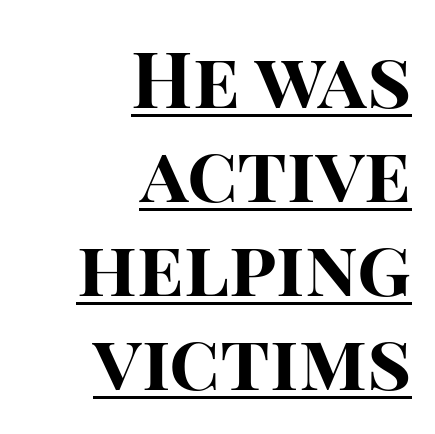
Q: Is the text bold? A: Yes.
Q: Is the text italic (slanted)? A: No, it is upright.
Q: Is the typeface a serif or a sans-serif typeface? A: Sans-serif.
Q: Is the text underlined? A: Yes.
Q: How is the paragraph aligned? A: Right-aligned.
Q: Is the spacing between letters normal or unusually wide? A: Normal.
Q: Width (condensed, normal, or wide)? A: Normal.
Q: Stroke contrast? A: High.
Q: x-height? A: Large.
Q: Monospaced? A: No.
